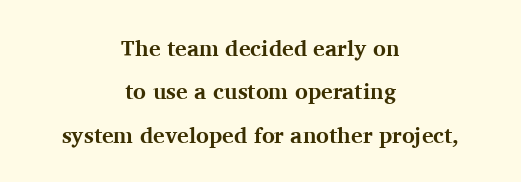
{"italic": "no", "bold": "yes", "underline": "no", "align": "center", "line_spacing": "loose", "line_spacing_ratio": 1.97, "letter_spacing": "normal", "letter_spacing_em": 0.0, "glyph_px": 22}
